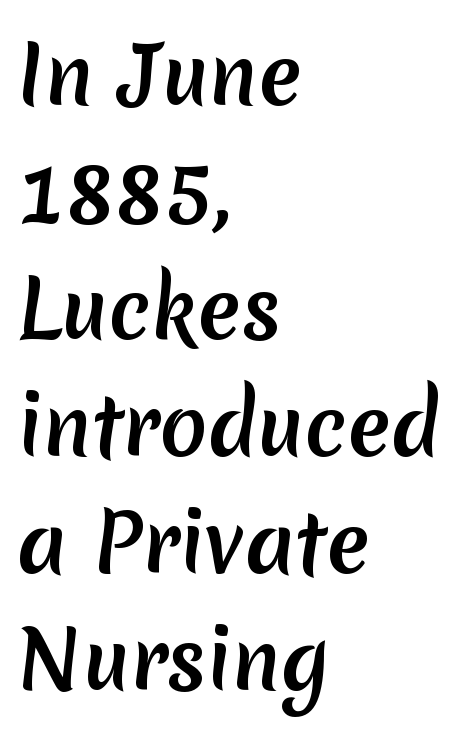
Q: Is the typeface a serif or a sans-serif typeface? A: Sans-serif.
Q: Is the text underlined? A: No.
Q: How is the paragraph aligned? A: Left-aligned.
Q: Is the spacing between letters normal or unusually wide? A: Normal.
Q: Is the spacing between lines tight, normal or loose? A: Normal.
Q: Width (condensed, normal, or wide)? A: Normal.
Q: Stroke contrast? A: Medium.
Q: x-height? A: Medium.
Q: Monospaced? A: No.
